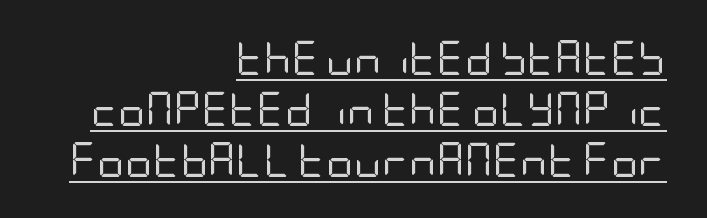
The image shows 34 px regular-weight, condensed sans-serif type, upright; set right-aligned, normal line spacing (1.5x), normal letter spacing, underlined; low stroke contrast and a large x-height.
